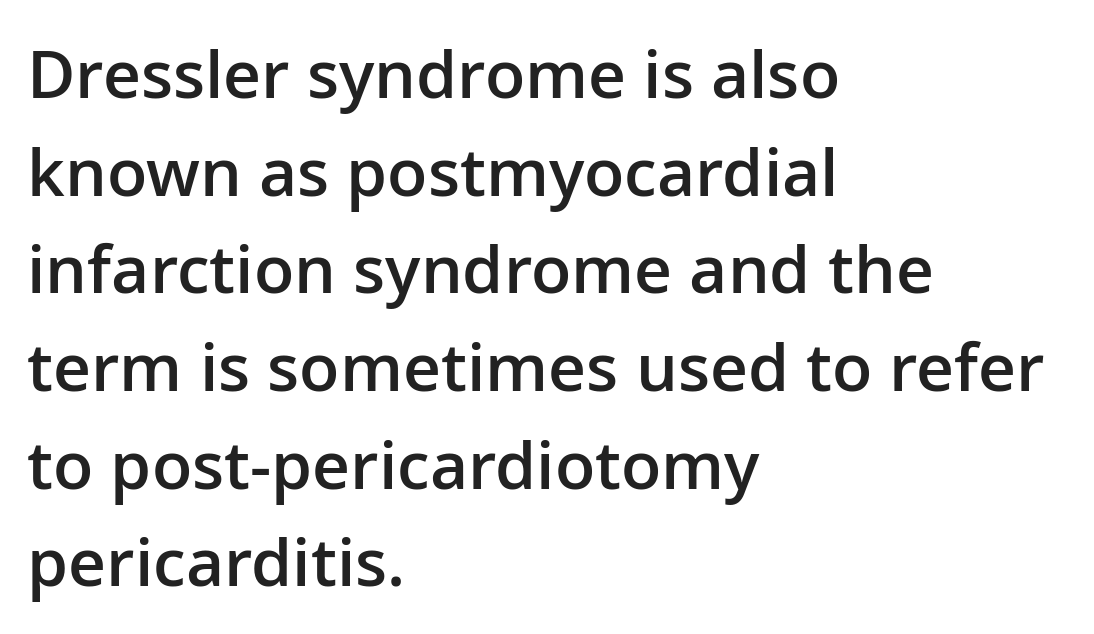
Characters remain perfectly vertical along every line. Honestly, the row spacing looks completely unremarkable. Nobody touched the tracking dial on this one. Plain, unruled lines of type. The paragraph has a hard left edge and a soft right edge.
